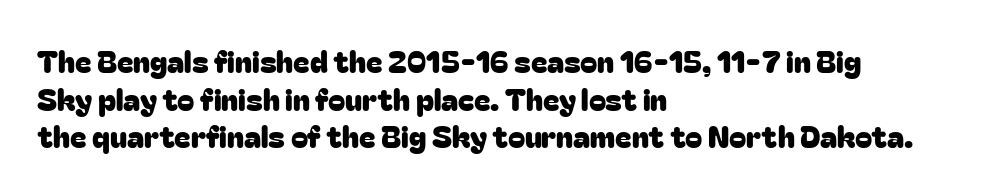
{"serif": "no", "italic": "no", "width": "normal", "stroke_contrast": "low", "x_height": "medium", "monospaced": "no", "underline": "no", "align": "left", "line_spacing_ratio": 1.21, "letter_spacing": "normal", "letter_spacing_em": 0.0, "glyph_px": 31}
